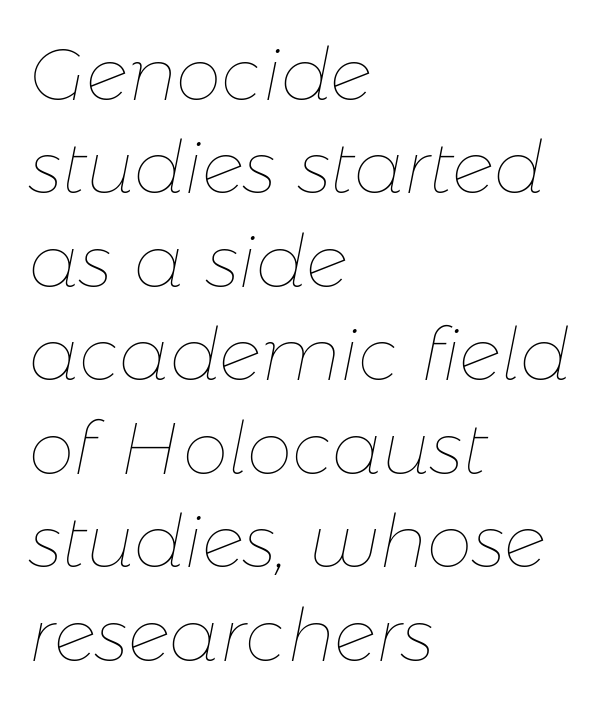
{"italic": "yes", "lean": "right", "slant_degrees": 11, "bold": "no", "weight": "thin", "width": "normal", "stroke_contrast": "low", "x_height": "medium", "monospaced": "no", "underline": "no", "align": "left", "line_spacing": "normal", "line_spacing_ratio": 1.28, "letter_spacing": "normal", "letter_spacing_em": 0.0, "glyph_px": 73}
